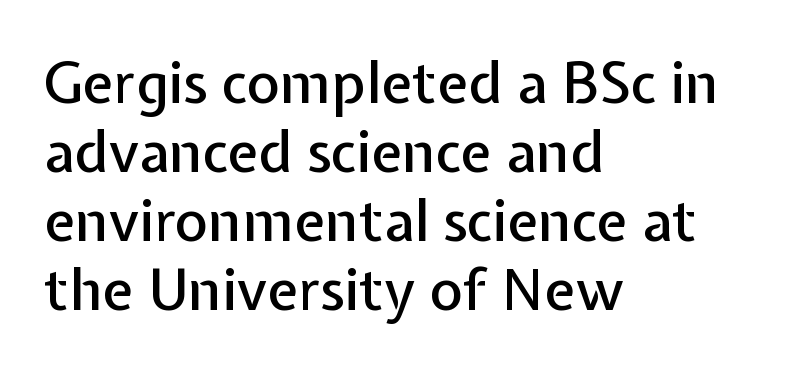
Unlike a traditional serif, this face leaves its strokes unadorned. Is there any slant? The stems are plumb. These lines stack with their left ends in a neat column. The face used here is proportionally spaced, like ordinary book or web type.
